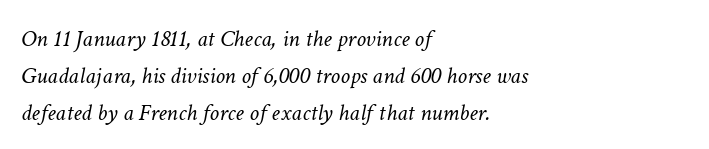
{"italic": "yes", "lean": "right", "slant_degrees": 11, "bold": "no", "underline": "no", "align": "left", "line_spacing": "normal", "line_spacing_ratio": 1.55, "letter_spacing": "normal", "letter_spacing_em": 0.0, "glyph_px": 24}
